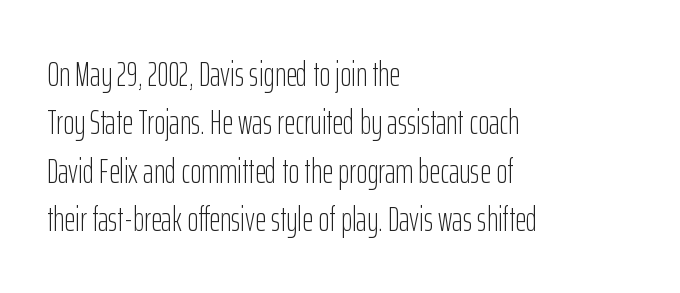
The paragraph shown leans on its left margin. Regarding serifs, this sample does without them. Honestly, the row spacing looks completely unremarkable. Honestly, the letter spacing is just normal — you wouldn't notice it. The letters advance in unequal steps, a hallmark of proportional type.
